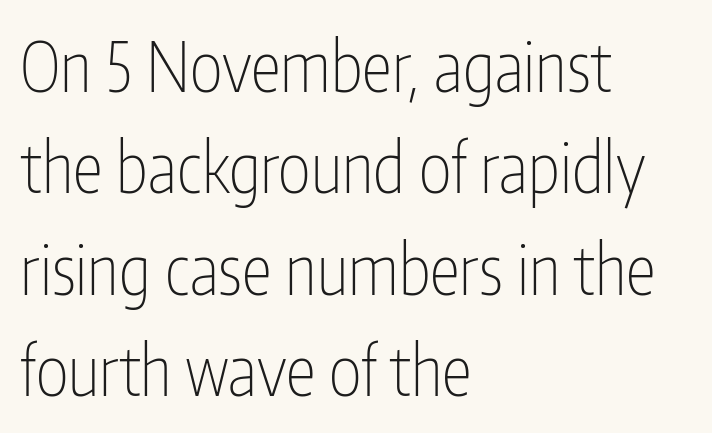
The image shows 69 px thin, condensed sans-serif type, upright; set left-aligned, normal line spacing (1.47x), normal letter spacing, not underlined; low stroke contrast and a medium x-height.
